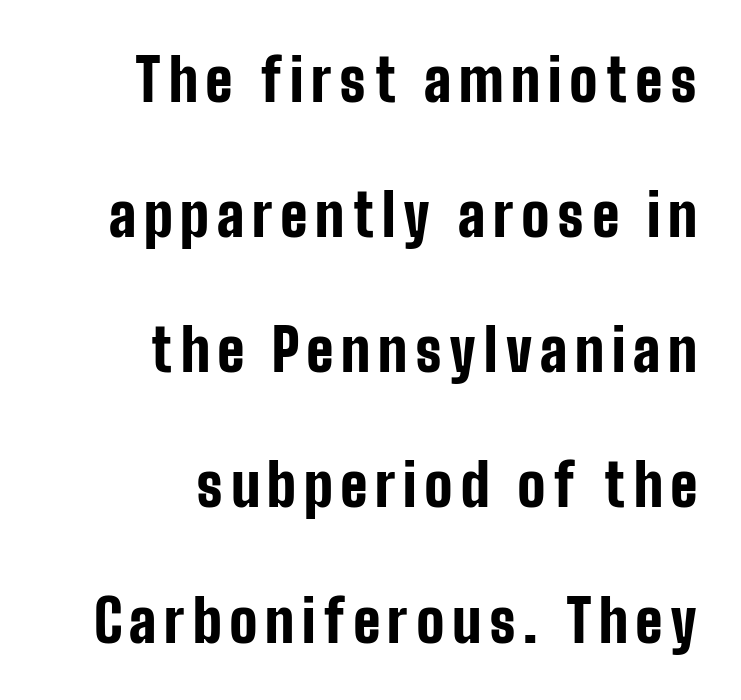
Set as a true bold cut, around the 700 mark. The lettering stays uniformly vertical, giving the passage a roman look. In CSS terms this would be text-align: right. Widely set lines give the paragraph a tall, airy silhouette. Do the characters align in a grid? No, the font is proportional. Letterform terminals end flat and unadorned throughout the passage.
